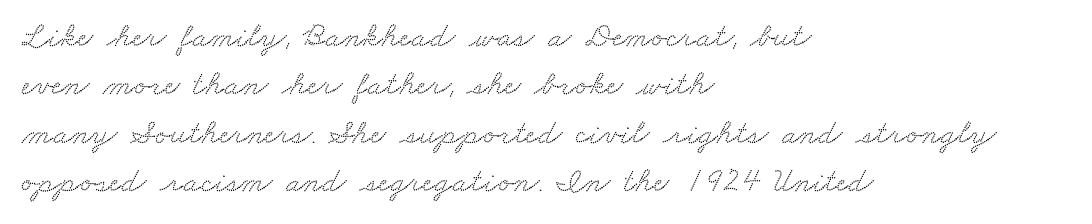
The image shows 34 px wide serif type; set left-aligned, normal line spacing (1.42x), normal letter spacing, not underlined; low stroke contrast and a small x-height.
